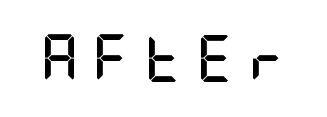
{"serif": "no", "italic": "no", "bold": "yes", "weight": "semibold", "width": "condensed", "stroke_contrast": "low", "x_height": "large", "underline": "no", "letter_spacing": "wide", "letter_spacing_em": 0.29, "glyph_px": 47}
